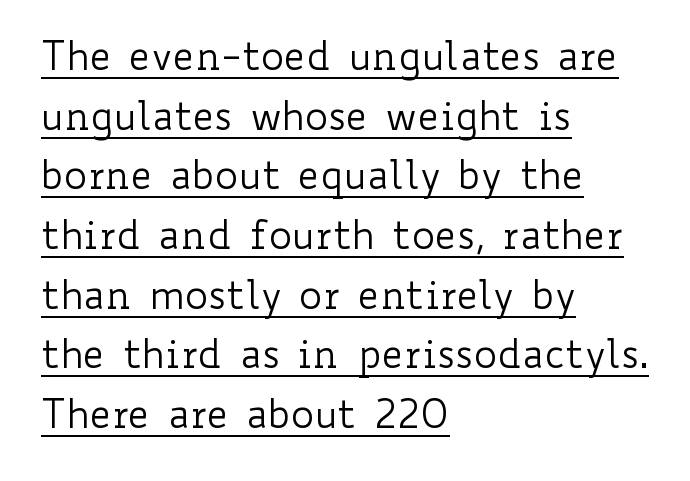
The image shows 39 px regular-weight, wide type, upright; set left-aligned, normal line spacing (1.53x), normal letter spacing, underlined; low stroke contrast and a small x-height.
